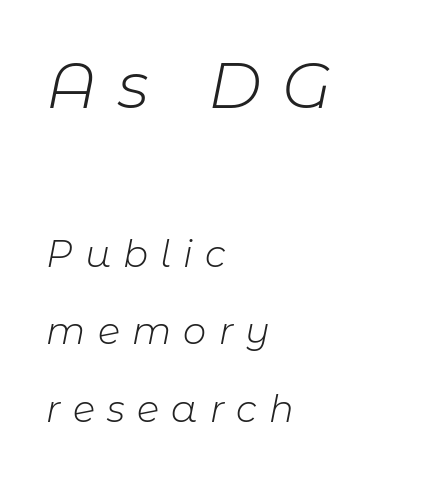
Q: Is the text bold? A: No.
Q: Is the text italic (slanted)? A: Yes, it leans right by about 11 degrees.
Q: Is the text underlined? A: No.
Q: How is the paragraph aligned? A: Left-aligned.
Q: Is the spacing between letters normal or unusually wide? A: Unusually wide.
Q: Is the spacing between lines tight, normal or loose? A: Loose.
Q: Which block of text is set in a larger size, the first (top) or the second (bottom)? A: The first (top) one.
Q: Width (condensed, normal, or wide)? A: Normal.
Q: Stroke contrast? A: Low.
Q: x-height? A: Medium.
Q: Monospaced? A: No.
